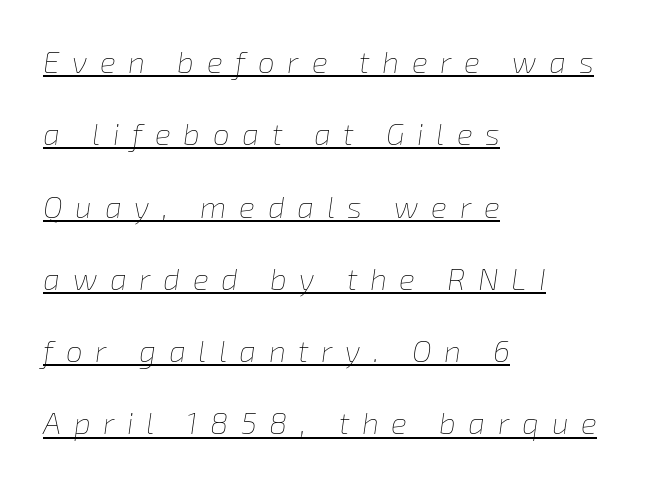
The font is comparable to plain body text, perhaps lighter. Compared with typical body copy, the letter spacing here is much looser. The specimen reads as italic at a glance. One-word summary of the alignment: left.
